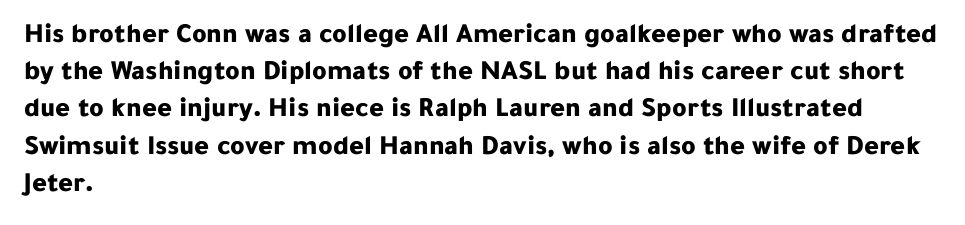
{"serif": "no", "italic": "no", "bold": "yes", "weight": "bold", "width": "normal", "stroke_contrast": "low", "x_height": "medium", "monospaced": "no", "underline": "no", "align": "left", "line_spacing": "normal", "line_spacing_ratio": 1.33, "letter_spacing": "normal", "letter_spacing_em": 0.0, "glyph_px": 28}
